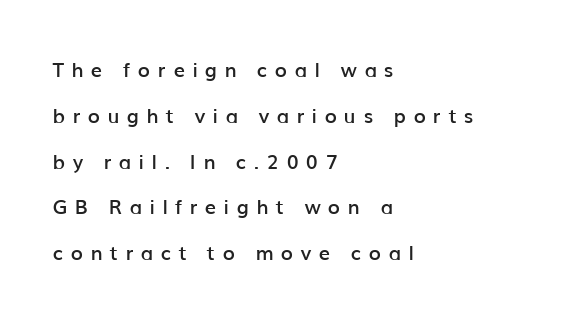
Q: Is the text bold? A: Semi-bold.
Q: Is the text italic (slanted)? A: No, it is upright.
Q: Is the text underlined? A: No.
Q: How is the paragraph aligned? A: Left-aligned.
Q: Is the spacing between letters normal or unusually wide? A: Unusually wide.
Q: Is the spacing between lines tight, normal or loose? A: Loose.
